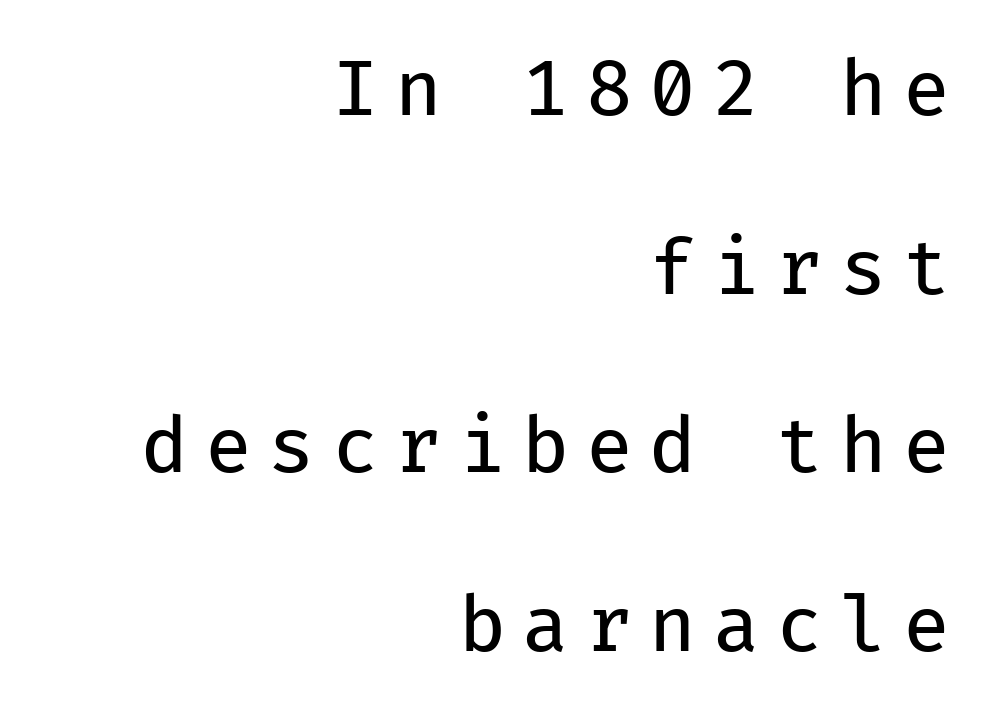
The font is comparable to plain body text, perhaps lighter. The foot of each line stays bare and open. Successive baselines arrive slowly, with a big drop between each. These lines are set flush right with a ragged left edge. Compared with typical body copy, the letter spacing here is much looser.
